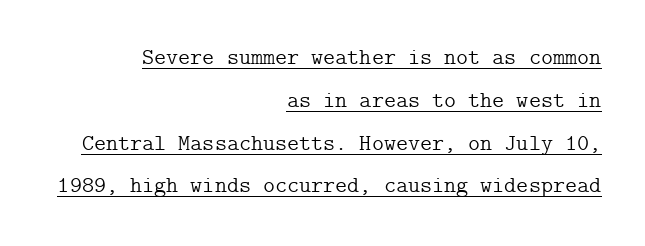
Q: Is the text bold? A: No.
Q: Is the text italic (slanted)? A: No, it is upright.
Q: Is the text underlined? A: Yes.
Q: How is the paragraph aligned? A: Right-aligned.
Q: Is the spacing between letters normal or unusually wide? A: Normal.
